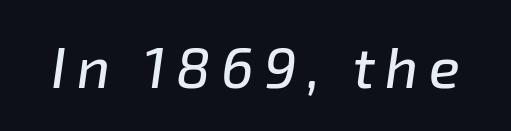
Spacing verdict: proportional, widths tailored to each character. Is the type slanted? Yes — the strokes lean at a clear angle. The string is rendered with underlining switched off.
